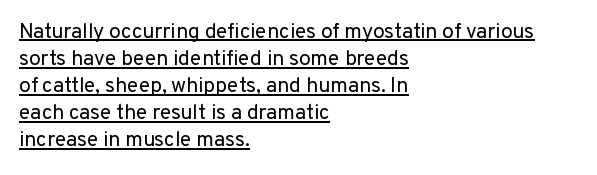
Teacher's note: observe the even left margin — that is flush-left alignment. Notice how the stems are strictly vertical — no italics here. In designer terms, the underline attribute is active on this setting. A typesetter would call this leading conventional body-copy spacing.
